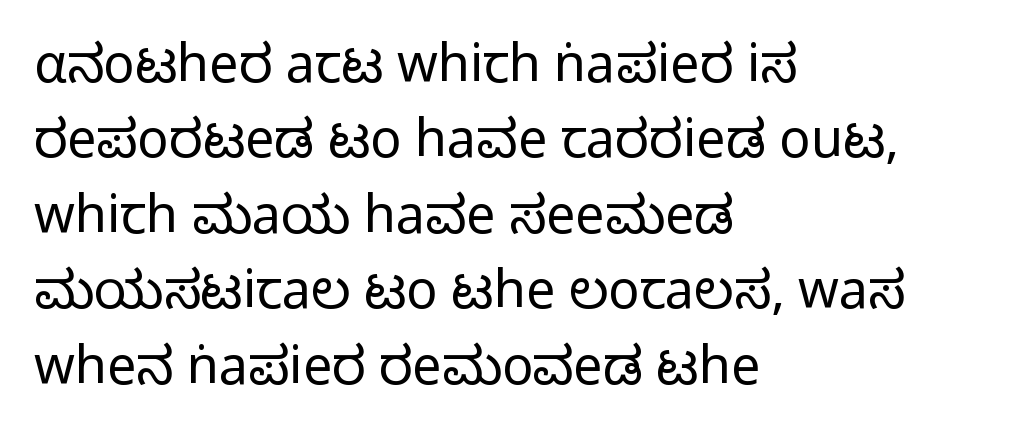
Q: Is the text bold? A: No.
Q: Is the text italic (slanted)? A: No, it is upright.
Q: Is the typeface a serif or a sans-serif typeface? A: Sans-serif.
Q: Is the text underlined? A: No.
Q: How is the paragraph aligned? A: Left-aligned.
Q: Is the spacing between letters normal or unusually wide? A: Normal.
Q: Is the spacing between lines tight, normal or loose? A: Normal.
Q: Width (condensed, normal, or wide)? A: Normal.
Q: Stroke contrast? A: Low.
Q: x-height? A: Medium.
Q: Monospaced? A: No.
